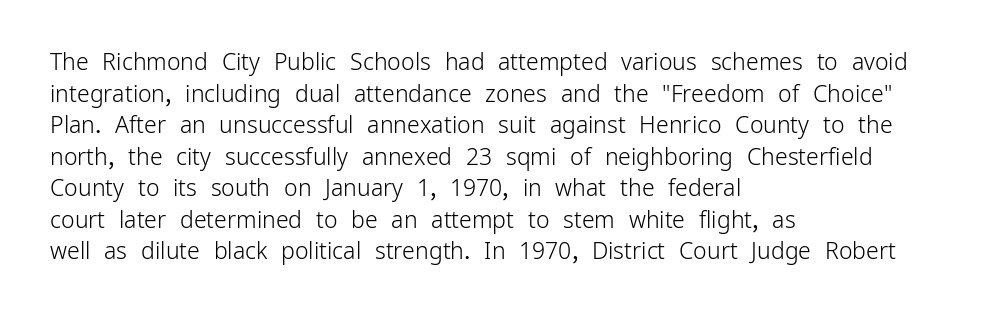
Q: Is the text bold? A: No.
Q: Is the text italic (slanted)? A: No, it is upright.
Q: Is the text underlined? A: No.
Q: How is the paragraph aligned? A: Left-aligned.
Q: Is the spacing between letters normal or unusually wide? A: Normal.
Q: Is the spacing between lines tight, normal or loose? A: Normal.
